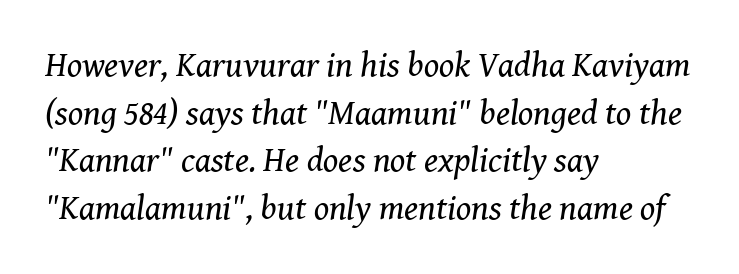
{"serif": "yes", "italic": "yes", "lean": "right", "slant_degrees": 8, "bold": "no", "weight": "regular", "width": "normal", "stroke_contrast": "medium", "x_height": "medium", "monospaced": "no", "underline": "no", "align": "left", "line_spacing": "normal", "line_spacing_ratio": 1.36, "letter_spacing": "normal", "letter_spacing_em": 0.0, "glyph_px": 35}
